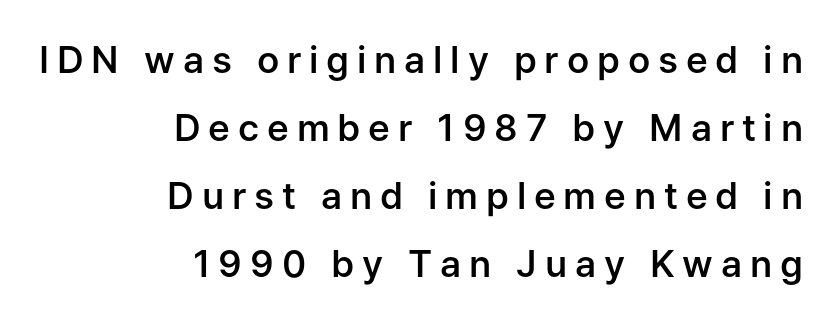
The image shows 37 px semibold sans-serif type, upright; set right-aligned, line spacing 1.84x, unusually wide letter spacing (+0.21 em), not underlined; low stroke contrast and a medium x-height.
